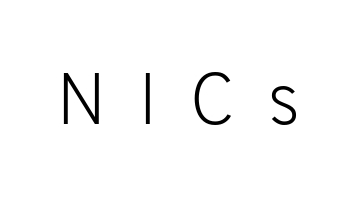
The image shows 73 px light sans-serif type, upright; set unusually wide letter spacing (+0.43 em), not underlined; low stroke contrast and a medium x-height.
